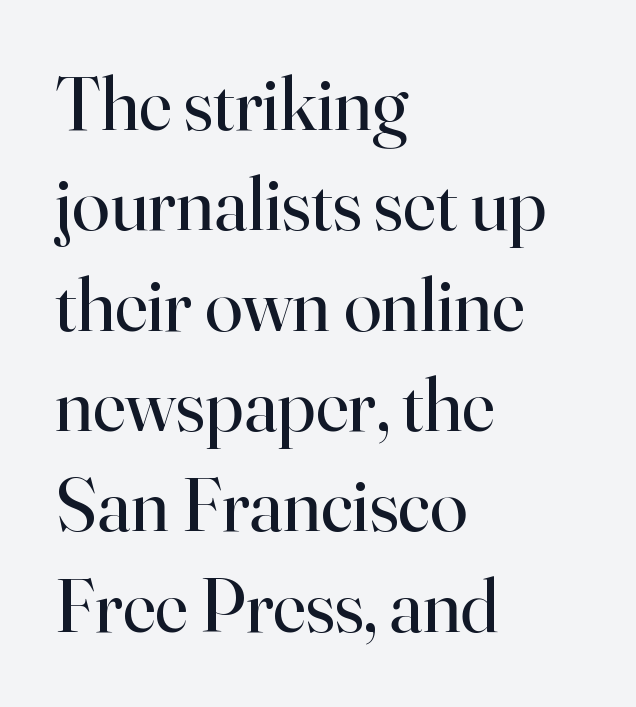
{"serif": "yes", "italic": "no", "bold": "no", "weight": "regular", "width": "normal", "stroke_contrast": "high", "x_height": "small", "monospaced": "no", "underline": "no", "align": "left", "line_spacing": "normal", "line_spacing_ratio": 1.32, "letter_spacing": "normal", "letter_spacing_em": 0.0, "glyph_px": 76}
